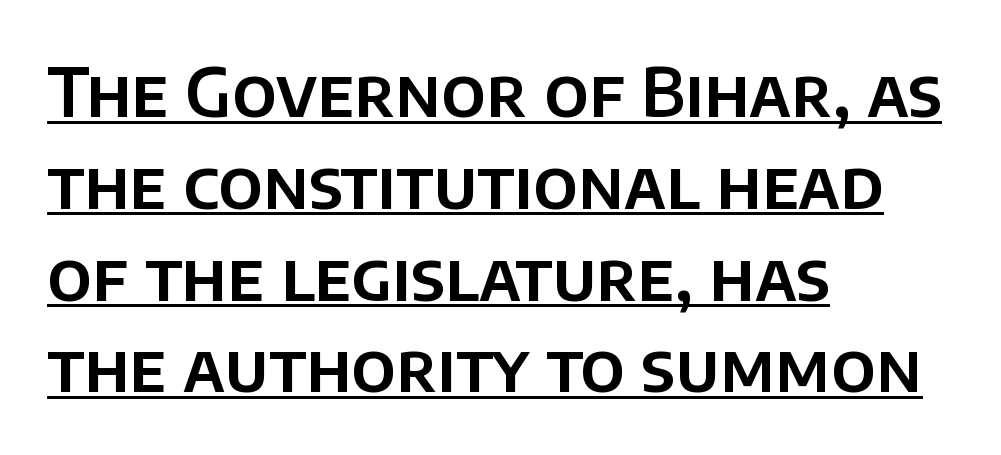
{"serif": "no", "italic": "no", "width": "normal", "stroke_contrast": "low", "x_height": "large", "monospaced": "no", "underline": "yes", "align": "left", "line_spacing": "normal", "line_spacing_ratio": 1.37, "letter_spacing": "normal", "letter_spacing_em": 0.0, "glyph_px": 67}
